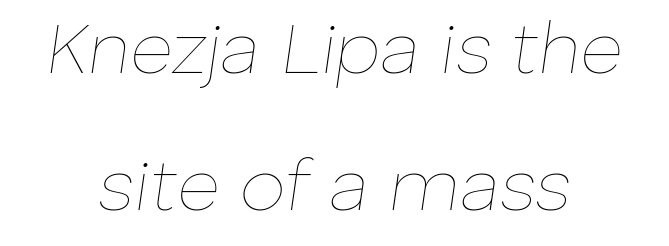
Lines of text with bare space underneath. This sample has the flowing, uneven cadence of proportional lettering. It's the slanting kind of type. Tracking value appears to be zero — textbook default spacing. The font sits on the lighter half of the weight spectrum, regular included. Horizontally, the lines are justified to the midpoint only.
